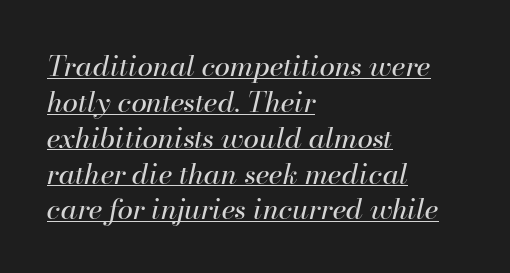
{"italic": "yes", "lean": "right", "slant_degrees": 13, "bold": "no", "weight": "regular", "width": "normal", "stroke_contrast": "high", "x_height": "small", "monospaced": "no", "underline": "yes", "align": "left", "line_spacing": "normal", "line_spacing_ratio": 1.28, "letter_spacing": "normal", "letter_spacing_em": 0.0, "glyph_px": 28}
